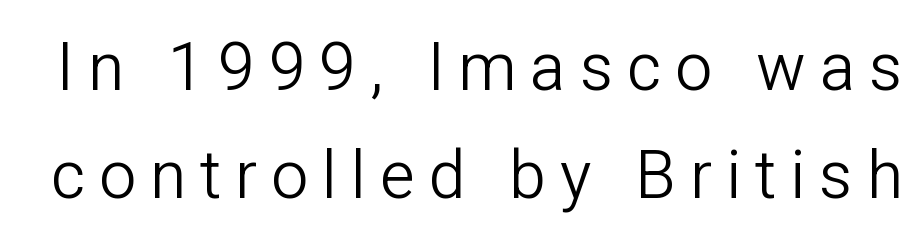
The space directly below the letters is spotless. The characters are drawn with everyday or finer stroke widths. The lines sit at an ordinary, default distance from one another. To sum up the face: it is a sans, with no serifs. A roman cut, with each character standing at attention. Think of a printed novel: that variable character pitch is what you see here.
